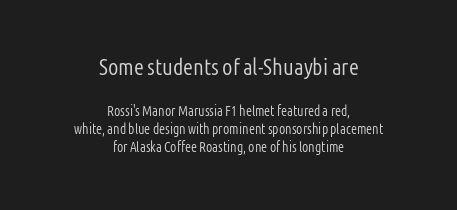
Does the bottom block carry the larger type? No, the top block does. Underline: absent. Normally led — the rows are evenly, conventionally spaced. Counters stay open thanks to moderate or lighter strokes. Students, note that the glyphs here touch the page at normal intervals.
